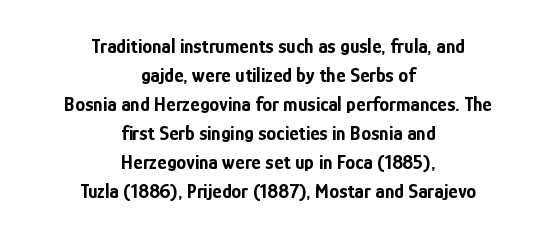
Q: Is the text bold? A: Yes.
Q: Is the text italic (slanted)? A: No, it is upright.
Q: Is the text underlined? A: No.
Q: How is the paragraph aligned? A: Centered.
Q: Is the spacing between letters normal or unusually wide? A: Normal.
Q: Is the spacing between lines tight, normal or loose? A: Normal.
